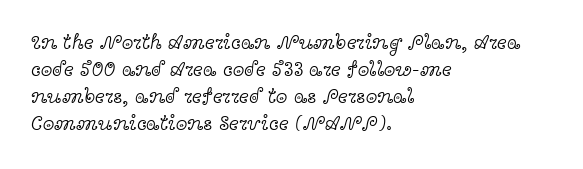
The passage shown is not underscored anywhere. Summary of vertical rhythm: regular, with standard interline spacing. The rag falls on the right side of this text block. Notice how the stems are strictly vertical — no italics here. Vertical stems look standard width or narrower in stroke.
